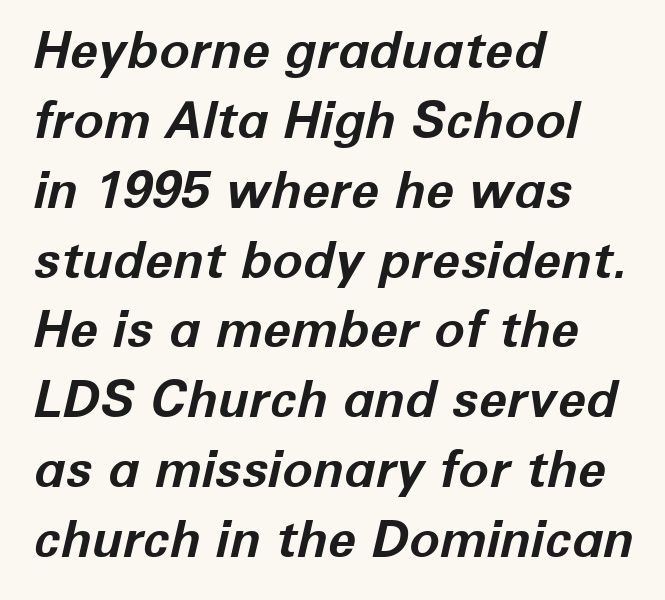
{"italic": "yes", "lean": "right", "slant_degrees": 12, "bold": "yes", "weight": "bold", "width": "normal", "stroke_contrast": "low", "x_height": "medium", "monospaced": "no", "underline": "no", "align": "left", "line_spacing": "normal", "line_spacing_ratio": 1.37, "letter_spacing": "normal", "letter_spacing_em": 0.0, "glyph_px": 51}
